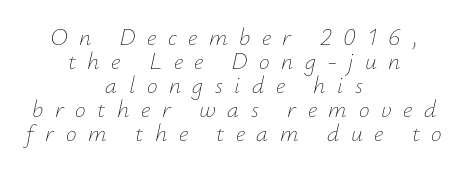
Would a proofreader flag this as italicized? Yes. Centered paragraph, ragged on both sides. One glance says dense: line gaps are narrower than usual. Between one letter and the next there's a generous, obvious gap. Unbolded letterforms with no extra heft. A bare baseline throughout the passage.
